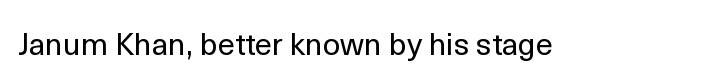
Q: Is the text bold? A: No.
Q: Is the text italic (slanted)? A: No, it is upright.
Q: Is the typeface a serif or a sans-serif typeface? A: Sans-serif.
Q: Is the text underlined? A: No.
Q: Is the spacing between letters normal or unusually wide? A: Normal.
Q: Width (condensed, normal, or wide)? A: Normal.
Q: x-height? A: Medium.
Q: Monospaced? A: No.
